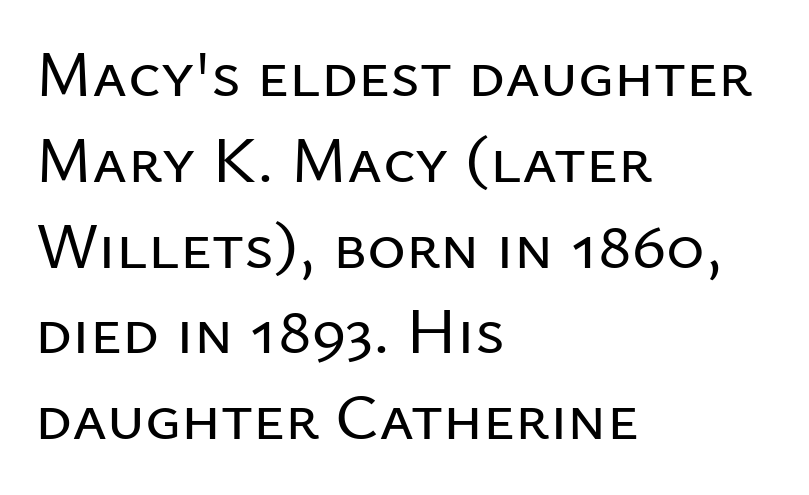
{"serif": "no", "italic": "no", "width": "normal", "stroke_contrast": "low", "x_height": "medium", "monospaced": "no", "underline": "no", "align": "left", "line_spacing": "normal", "line_spacing_ratio": 1.3, "letter_spacing": "normal", "letter_spacing_em": 0.0, "glyph_px": 66}
